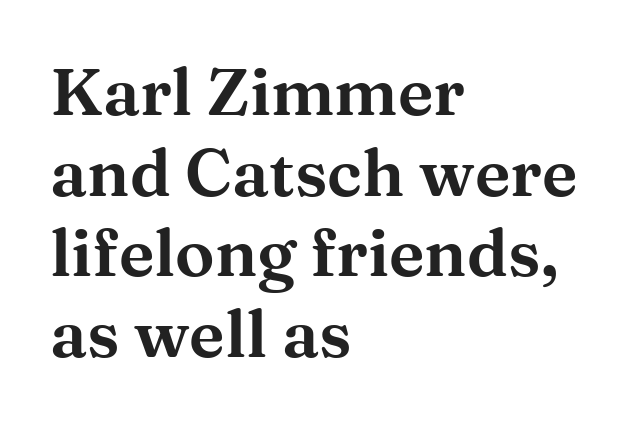
The image shows 66 px wide serif type, upright; set left-aligned, line spacing 1.22x, normal letter spacing, not underlined; medium stroke contrast and a medium x-height.
